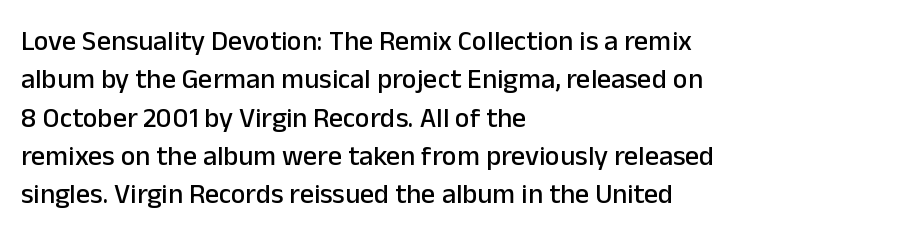
Q: Is the text italic (slanted)? A: No, it is upright.
Q: Is the typeface a serif or a sans-serif typeface? A: Sans-serif.
Q: Is the text underlined? A: No.
Q: How is the paragraph aligned? A: Left-aligned.
Q: Is the spacing between letters normal or unusually wide? A: Normal.
Q: Is the spacing between lines tight, normal or loose? A: Normal.
Q: Width (condensed, normal, or wide)? A: Normal.
Q: Stroke contrast? A: Low.
Q: x-height? A: Medium.
Q: Monospaced? A: No.
